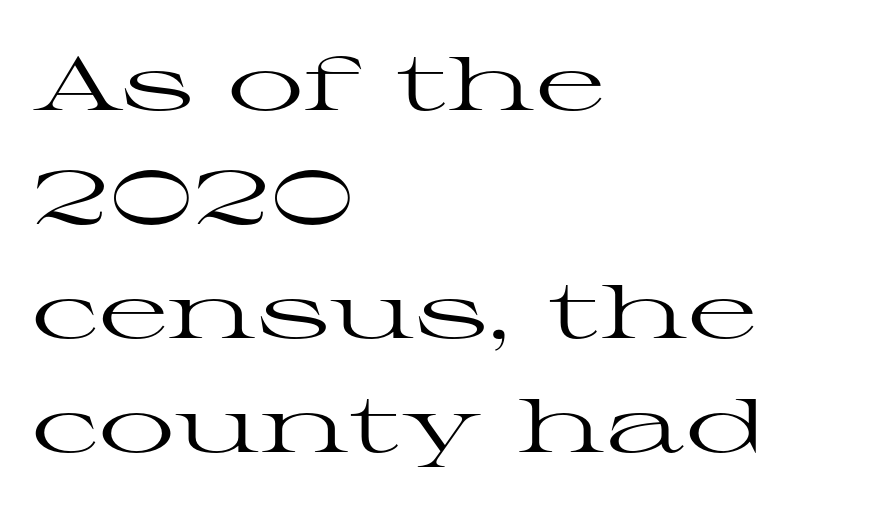
Q: Is the text bold? A: No.
Q: Is the text italic (slanted)? A: No, it is upright.
Q: Is the typeface a serif or a sans-serif typeface? A: Serif.
Q: Is the text underlined? A: No.
Q: How is the paragraph aligned? A: Left-aligned.
Q: Is the spacing between letters normal or unusually wide? A: Normal.
Q: Is the spacing between lines tight, normal or loose? A: Normal.
Q: Width (condensed, normal, or wide)? A: Wide.
Q: Stroke contrast? A: High.
Q: x-height? A: Medium.
Q: Monospaced? A: No.
